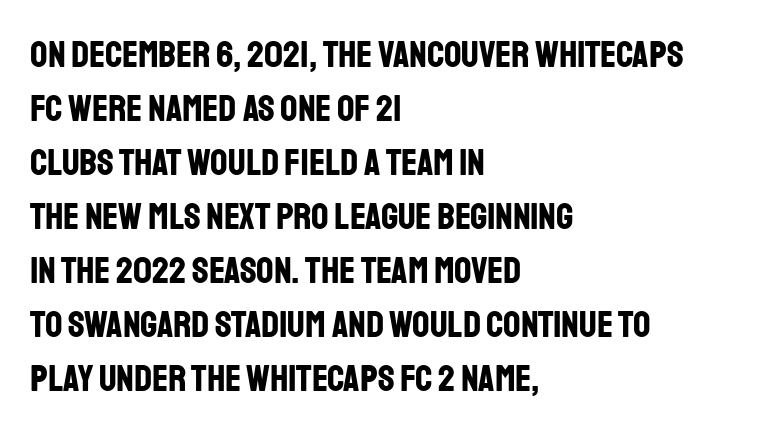
{"serif": "no", "italic": "no", "bold": "yes", "weight": "bold", "width": "condensed", "stroke_contrast": "low", "x_height": "large", "monospaced": "no", "underline": "no", "align": "left", "line_spacing": "normal", "line_spacing_ratio": 1.42, "letter_spacing": "normal", "letter_spacing_em": 0.0, "glyph_px": 38}
